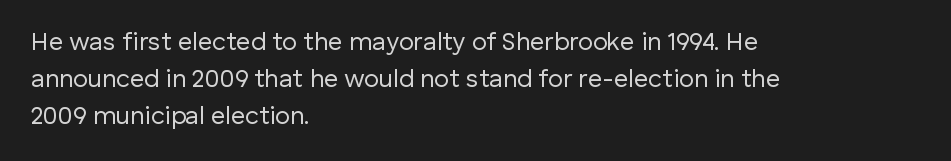
Q: Is the text bold? A: No.
Q: Is the text italic (slanted)? A: No, it is upright.
Q: Is the text underlined? A: No.
Q: How is the paragraph aligned? A: Left-aligned.
Q: Is the spacing between letters normal or unusually wide? A: Normal.
Q: Is the spacing between lines tight, normal or loose? A: Normal.
